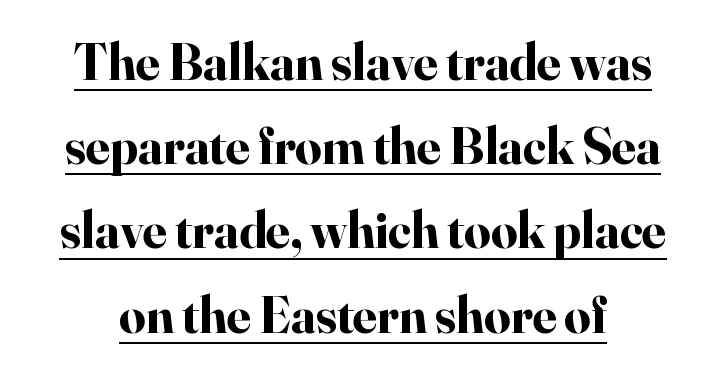
The image shows 52 px bold serif type, upright; set normal line spacing (1.62x), normal letter spacing, underlined; high stroke contrast and a small x-height.
